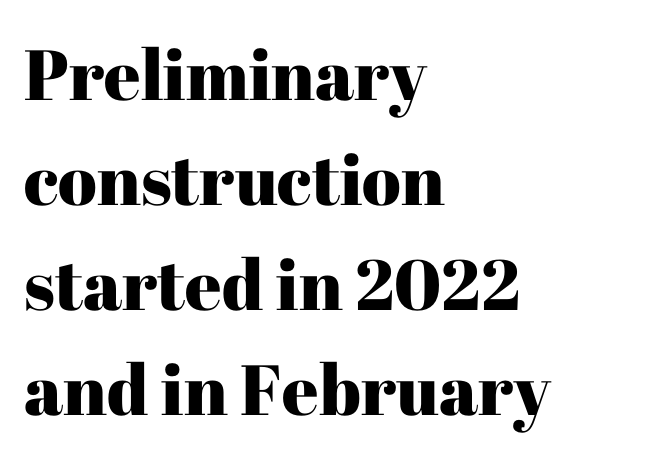
Font category for this specimen: serif. Clear beneath every line of the passage. A typesetter would call this proportional, since set widths differ per character. The rendering anchors every line to the left-hand side. The block of text has a typical density, with ordinary space between rows.
